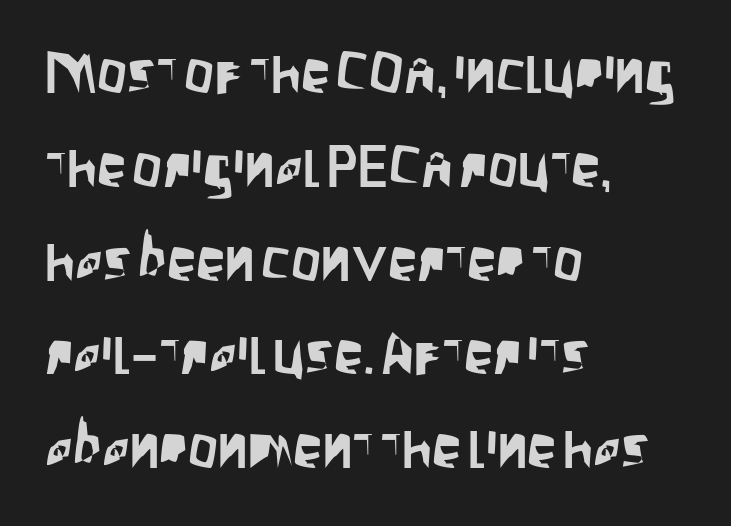
The image shows 59 px condensed sans-serif type, upright; set left-aligned, normal line spacing (1.59x), normal letter spacing, not underlined; low stroke contrast and a large x-height.
